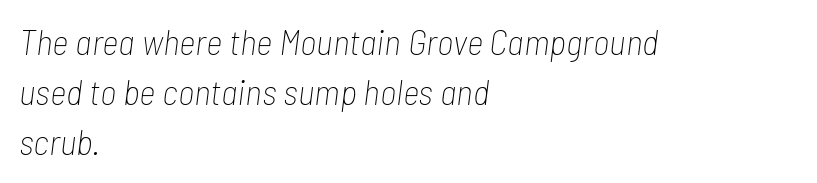
The image shows 36 px thin, condensed type, italic (leaning right); set left-aligned, normal line spacing (1.39x), normal letter spacing, not underlined; low stroke contrast and a medium x-height.
